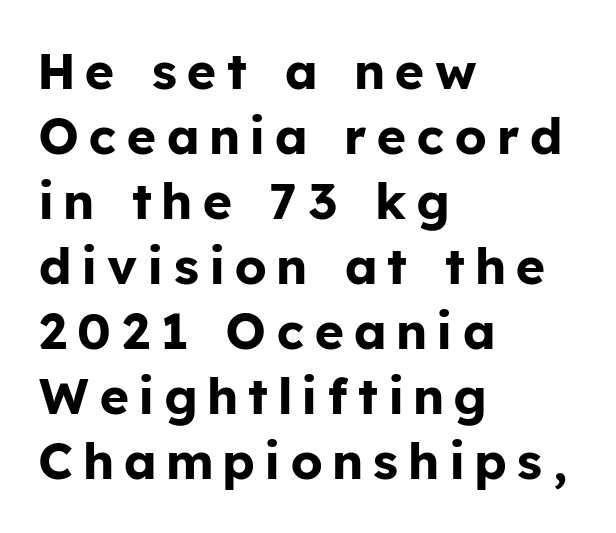
The image shows 50 px bold sans-serif type, upright; set left-aligned, normal line spacing (1.3x), unusually wide letter spacing (+0.22 em), not underlined; low stroke contrast and a medium x-height.
